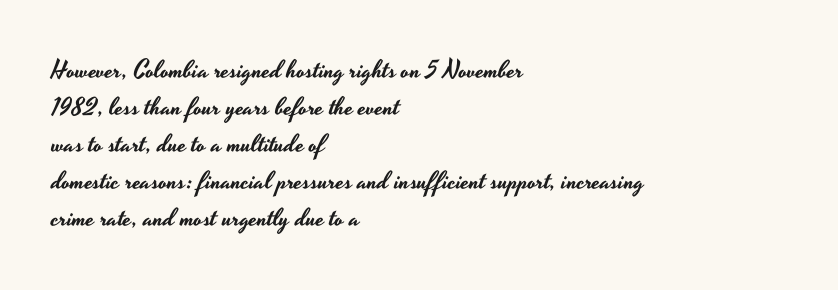
{"underline": "no", "align": "left", "line_spacing": "normal", "line_spacing_ratio": 1.48, "letter_spacing": "normal", "letter_spacing_em": 0.0, "glyph_px": 25}
